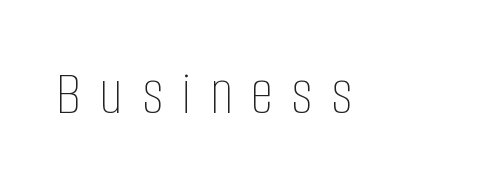
The image shows 64 px thin, condensed type, upright; set unusually wide letter spacing (+0.29 em), not underlined; low stroke contrast and a large x-height.
